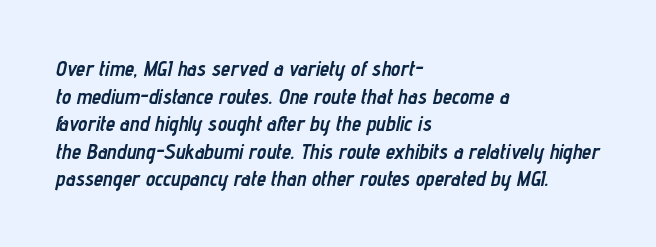
Q: Is the text bold? A: Yes.
Q: Is the text italic (slanted)? A: Yes, it leans right by about 12 degrees.
Q: Is the text underlined? A: No.
Q: How is the paragraph aligned? A: Left-aligned.
Q: Is the spacing between letters normal or unusually wide? A: Normal.
Q: Is the spacing between lines tight, normal or loose? A: Normal.
